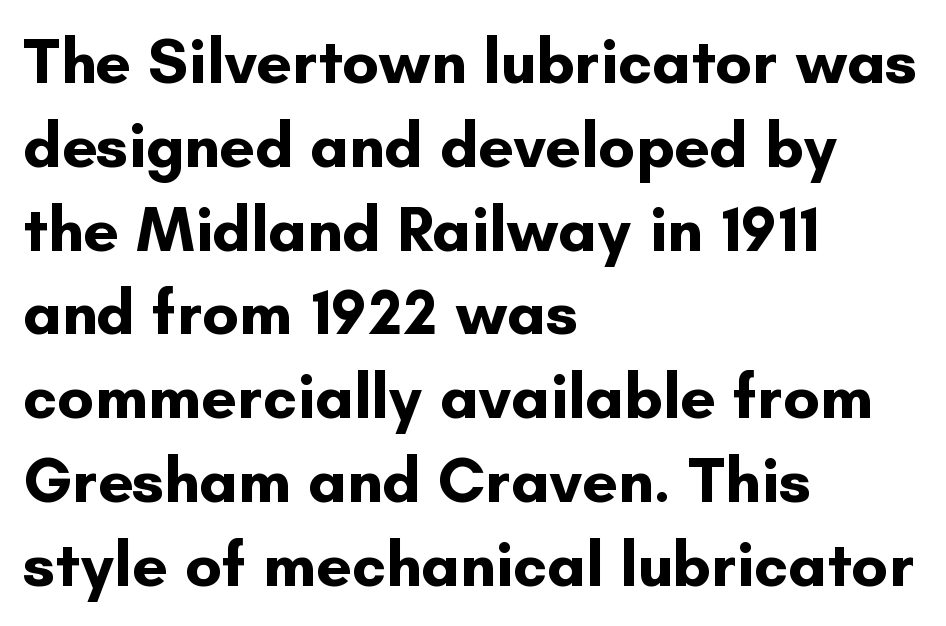
The image shows 63 px bold sans-serif type, upright; set left-aligned, normal line spacing (1.33x), normal letter spacing, not underlined; low stroke contrast and a small x-height.
